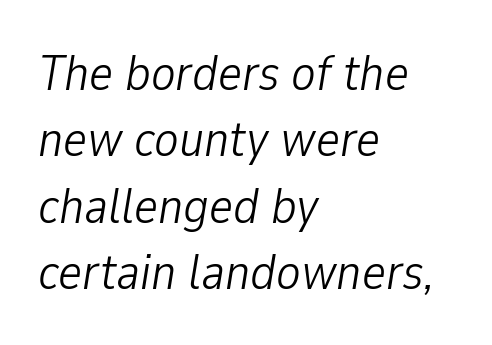
The image shows 51 px light, condensed type, italic (leaning right); set left-aligned, normal line spacing (1.3x), normal letter spacing, not underlined; low stroke contrast and a medium x-height.
